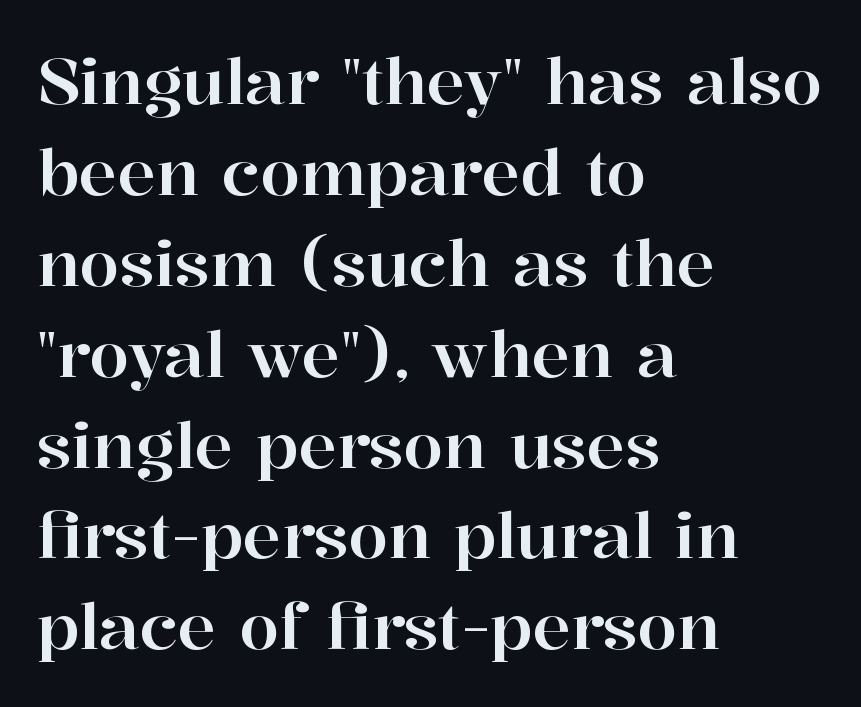
The image shows 64 px serif type, upright; set left-aligned, normal line spacing (1.42x), normal letter spacing, not underlined; high stroke contrast and a medium x-height.
